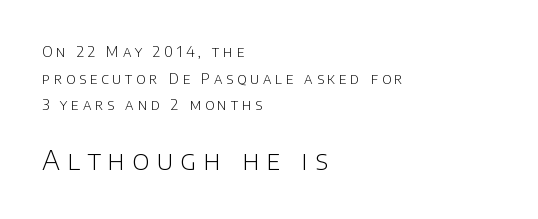
The image shows 26 px text type, upright; set left-aligned, loose line spacing (1.91x), unusually wide letter spacing (+0.27 em), not underlined; the second (bottom) block is 1.86x larger.
